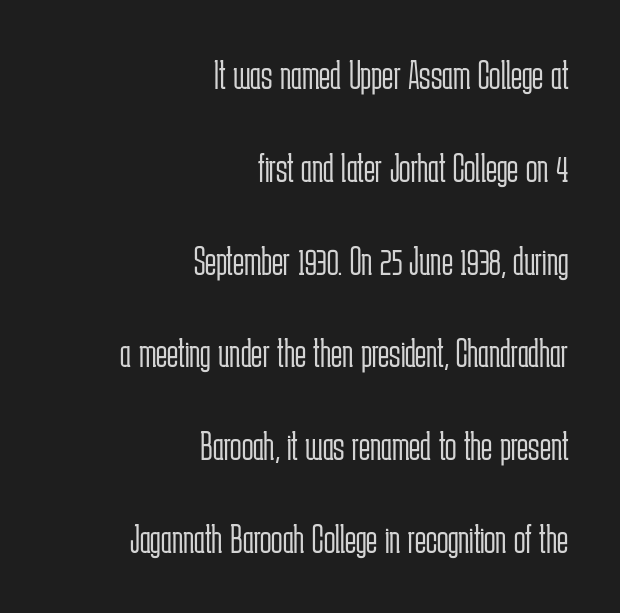
The image shows 42 px light, condensed sans-serif type, upright; set right-aligned, loose line spacing (2.21x), normal letter spacing, not underlined; low stroke contrast and a medium x-height.
